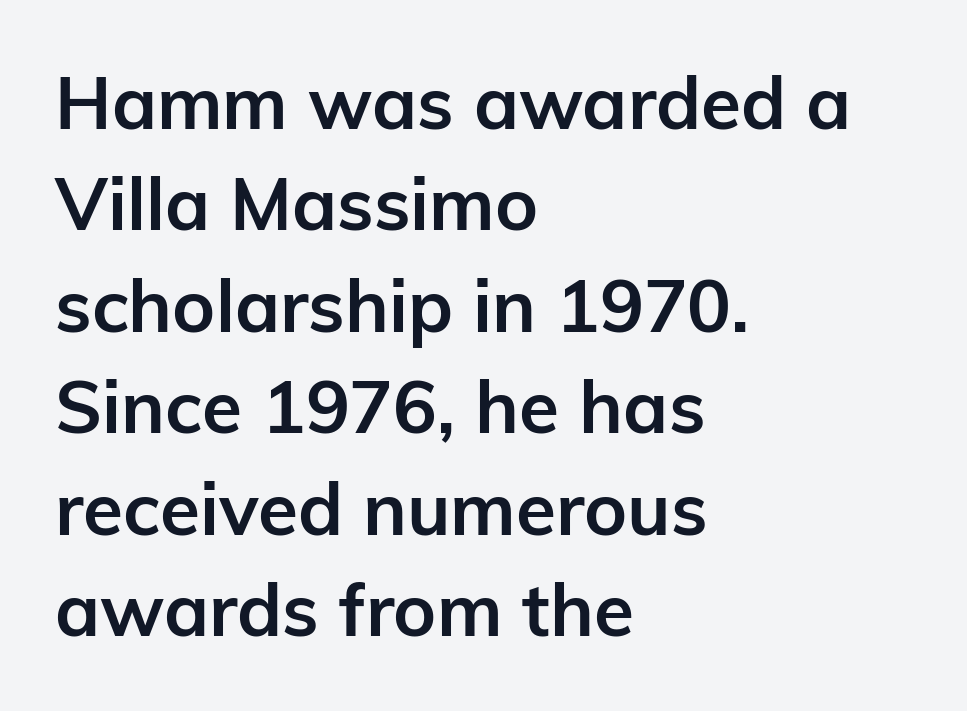
Every letter is thick-stroked: bold, no question. Bare-footed words on every line. These lines are composed in type without serifs. Line spacing here is normal.
